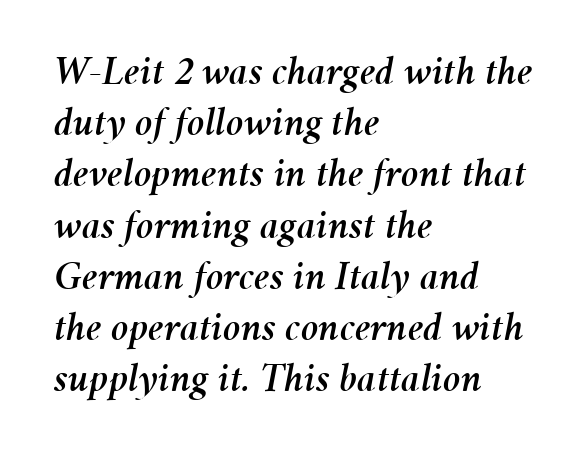
The letters advance in unequal steps, a hallmark of proportional type. The lettering tilts uniformly, giving the passage an italic look. If you drew a ruler down the left edge, every line would touch it. The glyphs are unaccompanied by any horizontal stroke below them.
